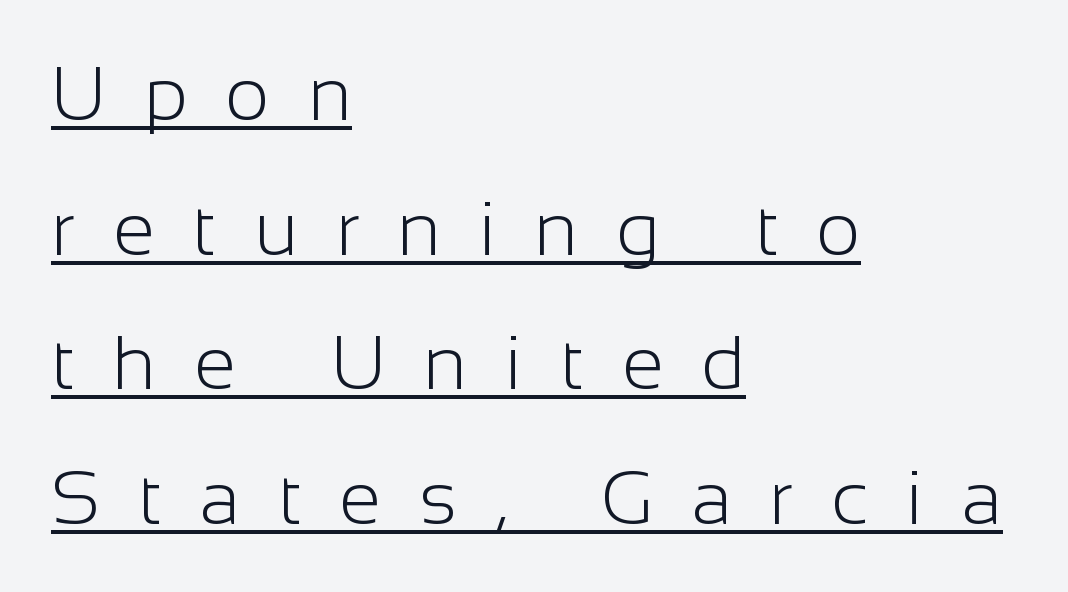
The image shows 76 px light sans-serif type, upright; set left-aligned, line spacing 1.77x, unusually wide letter spacing (+0.5 em), underlined; low stroke contrast and a medium x-height.
